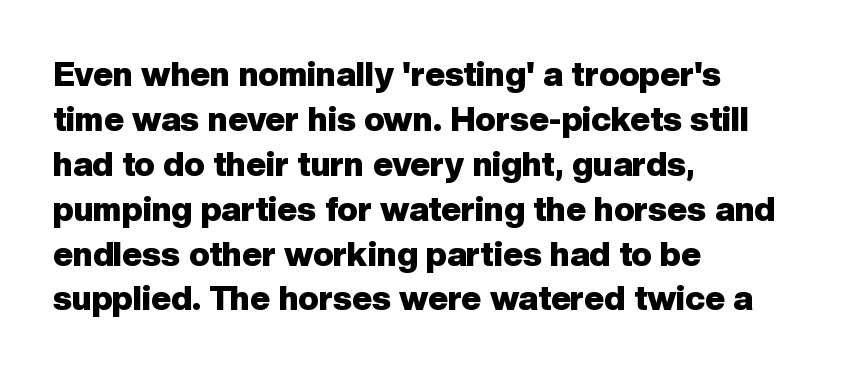
Clear beneath every line of the passage. The rows are spaced the way most documents space them. The passage shown is typed in a proportional face where columns would drift. Does the lettering tilt? It doesn't — this is upright. Typeset ragged right — the left edge is the straight one. Grotesque or geometric, the face here clearly has no serifs.
